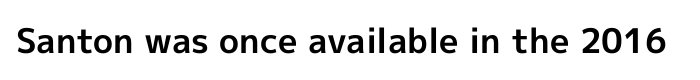
The font family rendered here belongs to the sans-serif group. Does extra space separate the letters? No, they use regular spacing. The type sits square on the baseline with zero lean. Pretty heavy lettering here — definitely bold. This sample has the flowing, uneven cadence of proportional lettering.
